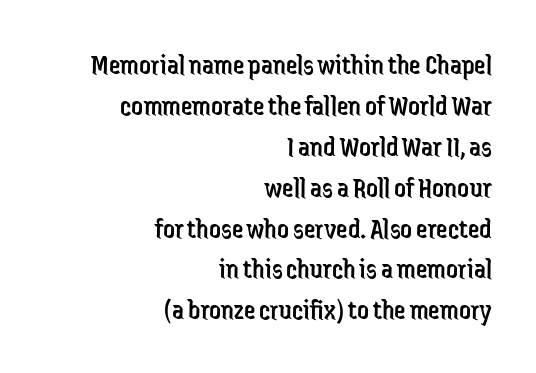
Q: Is the text bold? A: No.
Q: Is the text italic (slanted)? A: No, it is upright.
Q: Is the typeface a serif or a sans-serif typeface? A: Sans-serif.
Q: Is the text underlined? A: No.
Q: How is the paragraph aligned? A: Right-aligned.
Q: Is the spacing between letters normal or unusually wide? A: Normal.
Q: Is the spacing between lines tight, normal or loose? A: Normal.
Q: Width (condensed, normal, or wide)? A: Condensed.
Q: Stroke contrast? A: Low.
Q: x-height? A: Medium.
Q: Monospaced? A: No.
